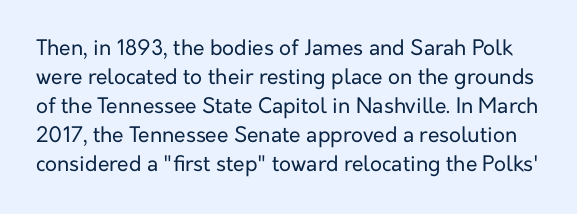
{"italic": "no", "bold": "no", "underline": "no", "line_spacing": "normal", "line_spacing_ratio": 1.38, "letter_spacing": "normal", "letter_spacing_em": 0.0, "glyph_px": 21}
